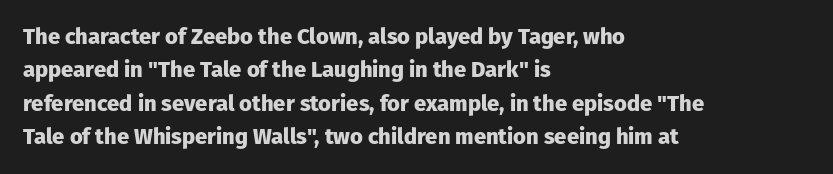
{"italic": "no", "bold": "yes", "underline": "no", "align": "left", "line_spacing": "normal", "line_spacing_ratio": 1.52, "letter_spacing": "normal", "letter_spacing_em": 0.0, "glyph_px": 22}
